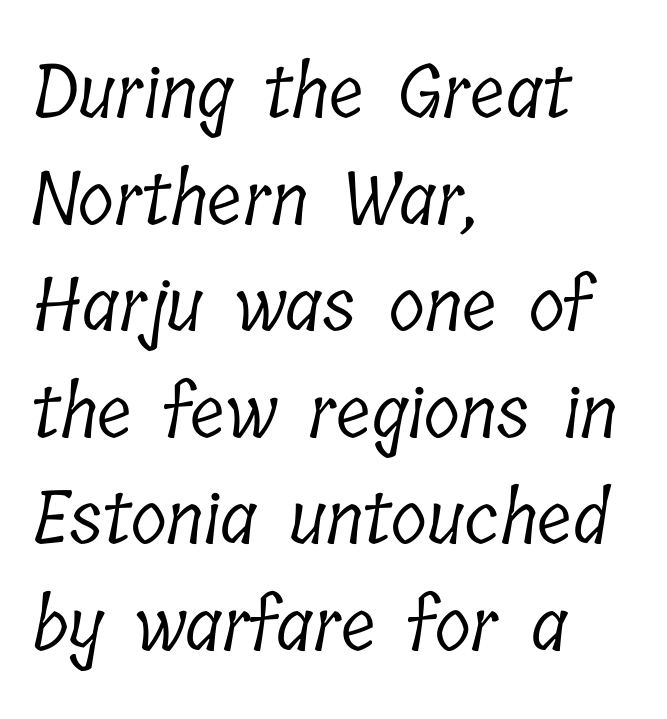
Q: Is the text bold? A: No.
Q: Is the typeface a serif or a sans-serif typeface? A: Serif.
Q: Is the text underlined? A: No.
Q: How is the paragraph aligned? A: Left-aligned.
Q: Is the spacing between letters normal or unusually wide? A: Normal.
Q: Is the spacing between lines tight, normal or loose? A: Normal.
Q: Width (condensed, normal, or wide)? A: Condensed.
Q: Stroke contrast? A: Low.
Q: x-height? A: Medium.
Q: Monospaced? A: No.
